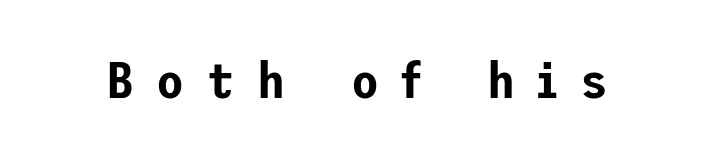
Q: Is the text italic (slanted)? A: No, it is upright.
Q: Is the typeface a serif or a sans-serif typeface? A: Sans-serif.
Q: Is the text underlined? A: No.
Q: Is the spacing between letters normal or unusually wide? A: Unusually wide.
Q: Width (condensed, normal, or wide)? A: Normal.
Q: Stroke contrast? A: Low.
Q: x-height? A: Medium.
